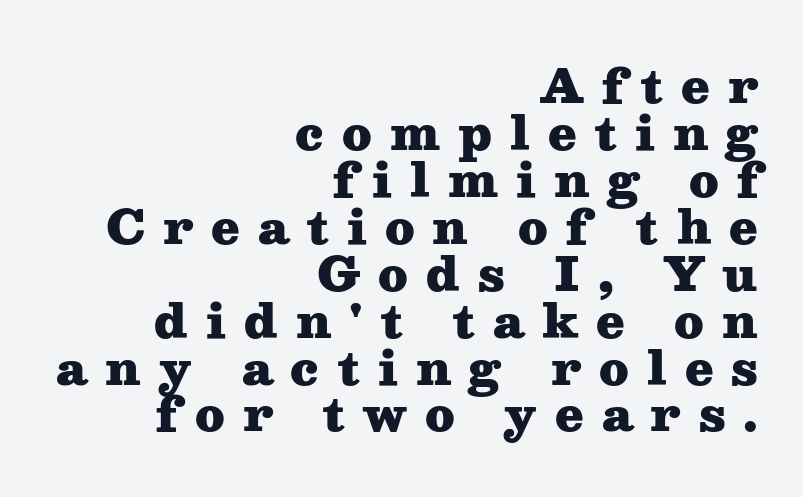
Q: Is the text bold? A: Yes.
Q: Is the text italic (slanted)? A: No, it is upright.
Q: Is the typeface a serif or a sans-serif typeface? A: Serif.
Q: Is the text underlined? A: No.
Q: How is the paragraph aligned? A: Right-aligned.
Q: Is the spacing between letters normal or unusually wide? A: Unusually wide.
Q: Is the spacing between lines tight, normal or loose? A: Tight.
Q: Width (condensed, normal, or wide)? A: Wide.
Q: Stroke contrast? A: Medium.
Q: x-height? A: Medium.
Q: Monospaced? A: No.
